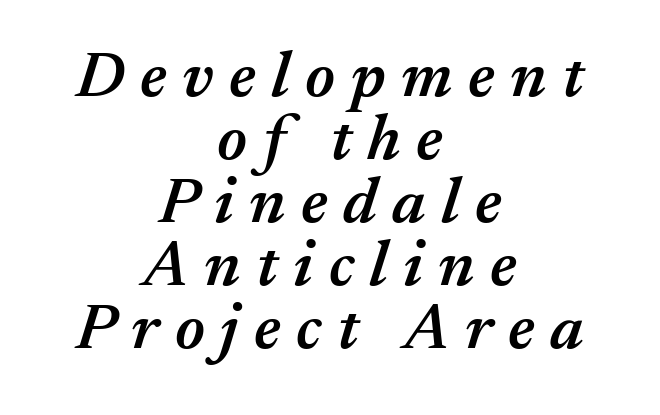
Q: Is the text bold? A: Semi-bold.
Q: Is the text italic (slanted)? A: Yes, it leans right by about 17 degrees.
Q: Is the text underlined? A: No.
Q: How is the paragraph aligned? A: Centered.
Q: Is the spacing between letters normal or unusually wide? A: Unusually wide.
Q: Is the spacing between lines tight, normal or loose? A: Tight.
Q: Width (condensed, normal, or wide)? A: Normal.
Q: Stroke contrast? A: Medium.
Q: x-height? A: Medium.
Q: Monospaced? A: No.
